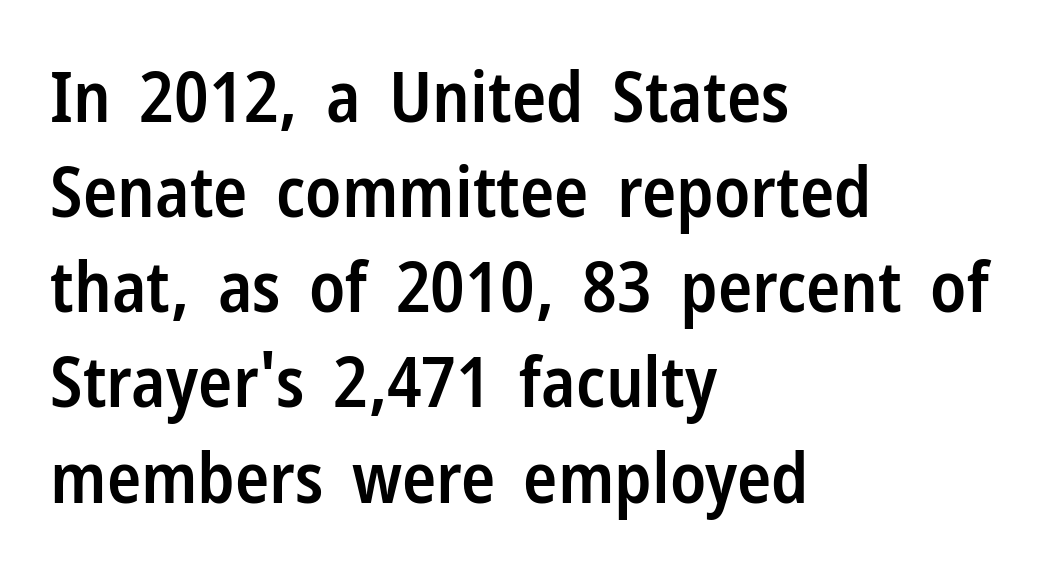
How would I describe the line gaps? Plain and ordinary. The glyphs are unaccompanied by any horizontal stroke below them. A somewhat darkened texture: the type is semibold rather than bold. If you drew a line through each stem, it would be perfectly vertical. The horizontal fit of the characters is conventional and even.
